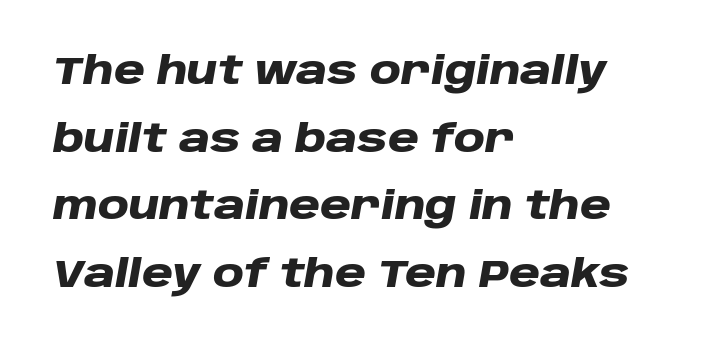
The image shows 38 px heavy, wide type, italic (leaning right); set left-aligned, line spacing 1.78x, normal letter spacing, not underlined; low stroke contrast and a large x-height.
